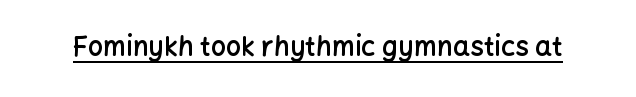
{"italic": "no", "bold": "semi", "underline": "yes", "letter_spacing": "normal", "letter_spacing_em": 0.0, "glyph_px": 27}
